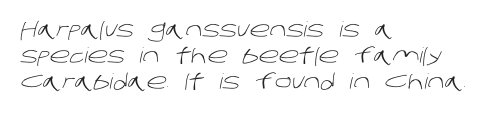
{"bold": "no", "underline": "no", "align": "left", "line_spacing": "normal", "line_spacing_ratio": 1.25, "letter_spacing": "normal", "letter_spacing_em": 0.0, "glyph_px": 21}
